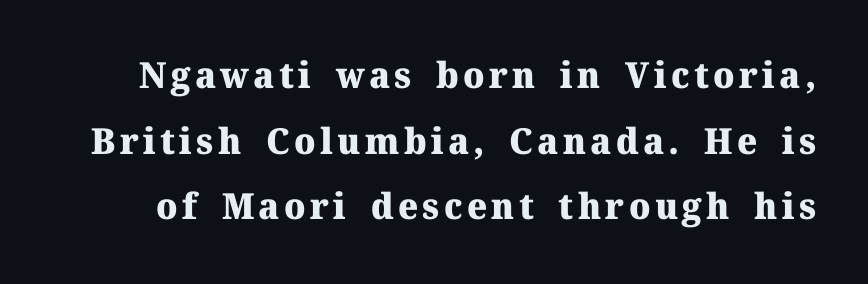
The image shows 36 px heavy serif type, upright; set line spacing 1.82x, not underlined; medium stroke contrast and a medium x-height.
